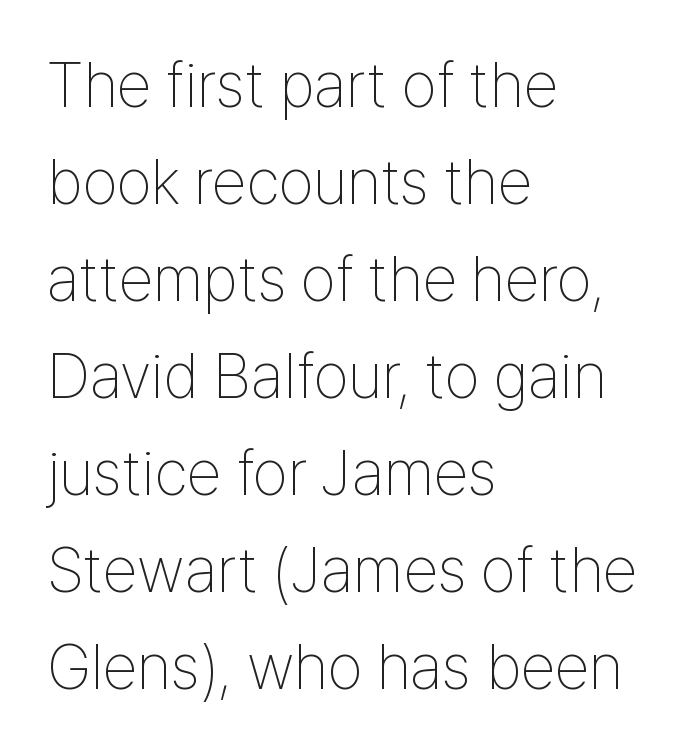
Q: Is the text bold? A: No.
Q: Is the text italic (slanted)? A: No, it is upright.
Q: Is the typeface a serif or a sans-serif typeface? A: Sans-serif.
Q: Is the text underlined? A: No.
Q: How is the paragraph aligned? A: Left-aligned.
Q: Is the spacing between letters normal or unusually wide? A: Normal.
Q: Is the spacing between lines tight, normal or loose? A: Normal.
Q: Width (condensed, normal, or wide)? A: Condensed.
Q: Stroke contrast? A: Low.
Q: x-height? A: Medium.
Q: Monospaced? A: No.
